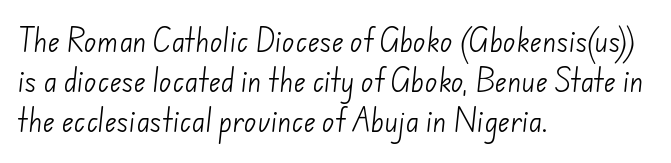
Q: Is the text bold? A: No.
Q: Is the text underlined? A: No.
Q: How is the paragraph aligned? A: Left-aligned.
Q: Is the spacing between letters normal or unusually wide? A: Normal.
Q: Is the spacing between lines tight, normal or loose? A: Normal.
